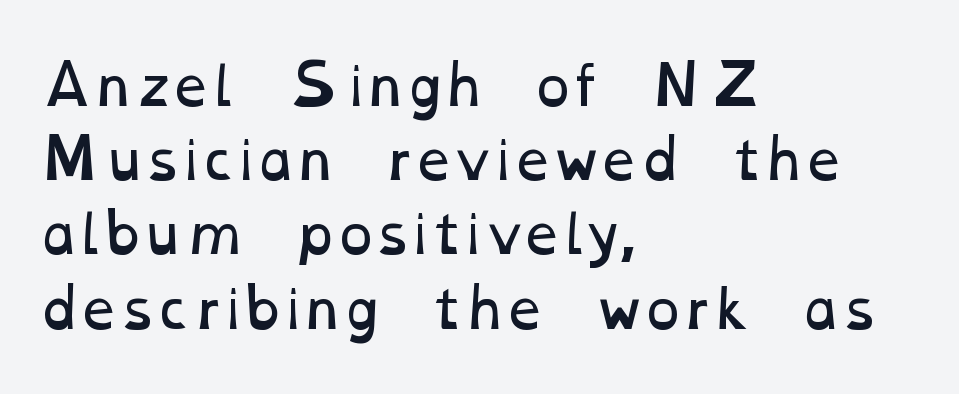
The image shows 53 px regular-weight, wide type; set left-aligned, normal line spacing (1.4x), normal letter spacing, not underlined; low stroke contrast and a medium x-height.
